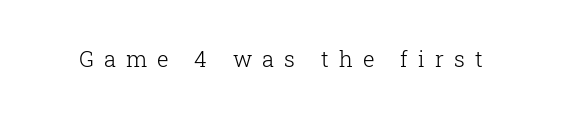
The image shows 22 px text type, upright; set unusually wide letter spacing (+0.46 em), not underlined.
